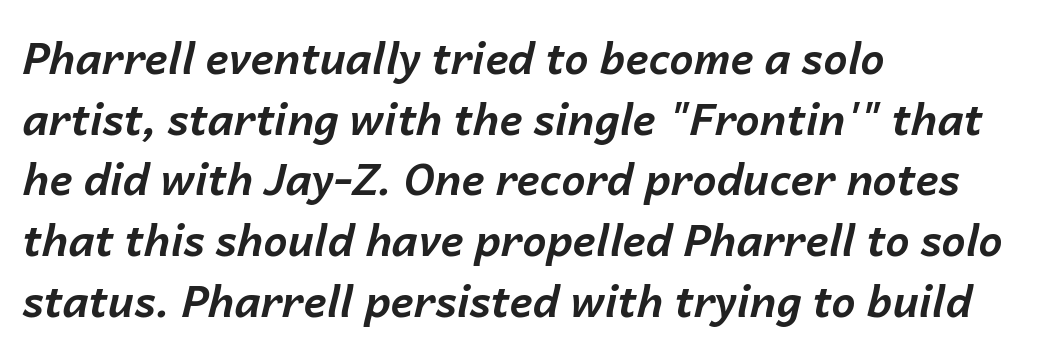
Caption: standard tracking, unaltered. A typesetter would call this proportional, since set widths differ per character. If you drew a line through each stem, it would be angled. Rule under the text: the space is simply empty. Quick note: interline space is typical.
